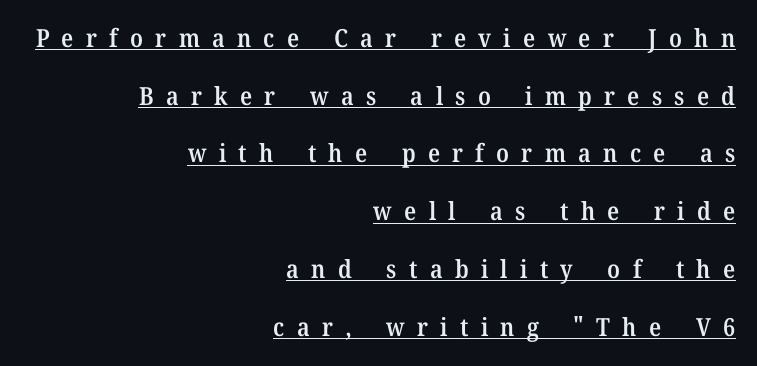
Q: Is the text bold? A: Semi-bold.
Q: Is the text italic (slanted)? A: No, it is upright.
Q: Is the text underlined? A: Yes.
Q: How is the paragraph aligned? A: Right-aligned.
Q: Is the spacing between letters normal or unusually wide? A: Unusually wide.
Q: Is the spacing between lines tight, normal or loose? A: Loose.
